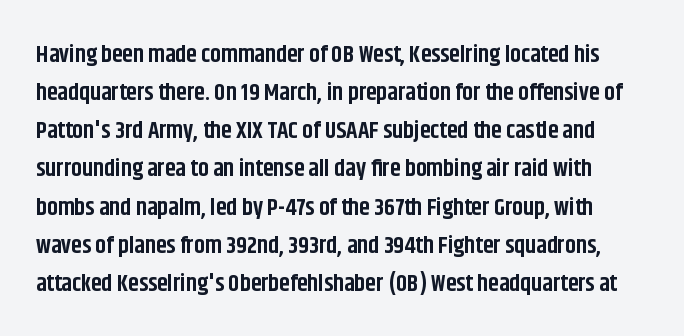
Q: Is the text bold? A: Yes.
Q: Is the text italic (slanted)? A: No, it is upright.
Q: Is the text underlined? A: No.
Q: Is the spacing between letters normal or unusually wide? A: Normal.
Q: Is the spacing between lines tight, normal or loose? A: Normal.
